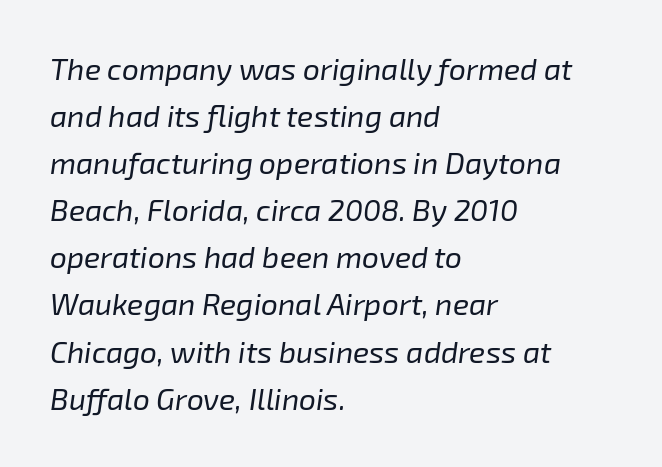
The strokes are not fattened; the text isn't bold. Note the varied advance widths — an 'i' is clearly narrower than an 'm'. Leading: standard. Rule under the text: the space is simply empty. Posture: slanted. Does extra space separate the letters? No, they use regular spacing.
